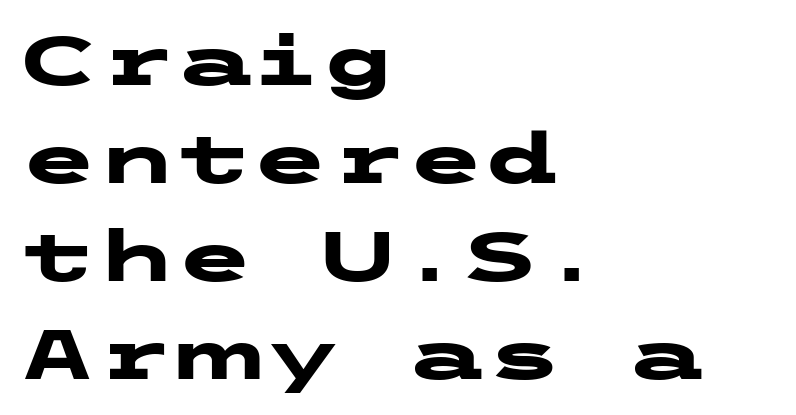
The image shows 71 px heavy, wide sans-serif type, upright; set left-aligned, normal line spacing (1.38x), normal letter spacing, not underlined; low stroke contrast and a medium x-height.
